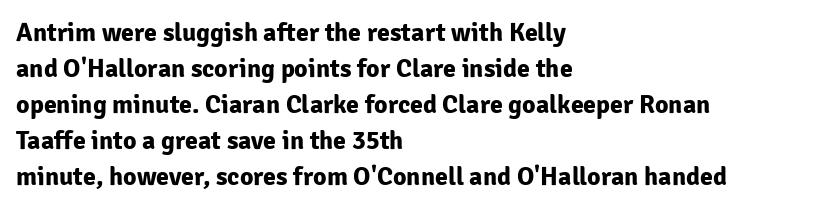
Q: Is the text bold? A: Yes.
Q: Is the text italic (slanted)? A: No, it is upright.
Q: Is the text underlined? A: No.
Q: How is the paragraph aligned? A: Left-aligned.
Q: Is the spacing between letters normal or unusually wide? A: Normal.
Q: Is the spacing between lines tight, normal or loose? A: Normal.
